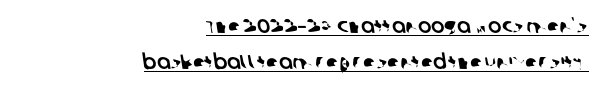
Q: Is the text underlined? A: Yes.
Q: How is the paragraph aligned? A: Right-aligned.
Q: Is the spacing between letters normal or unusually wide? A: Normal.
